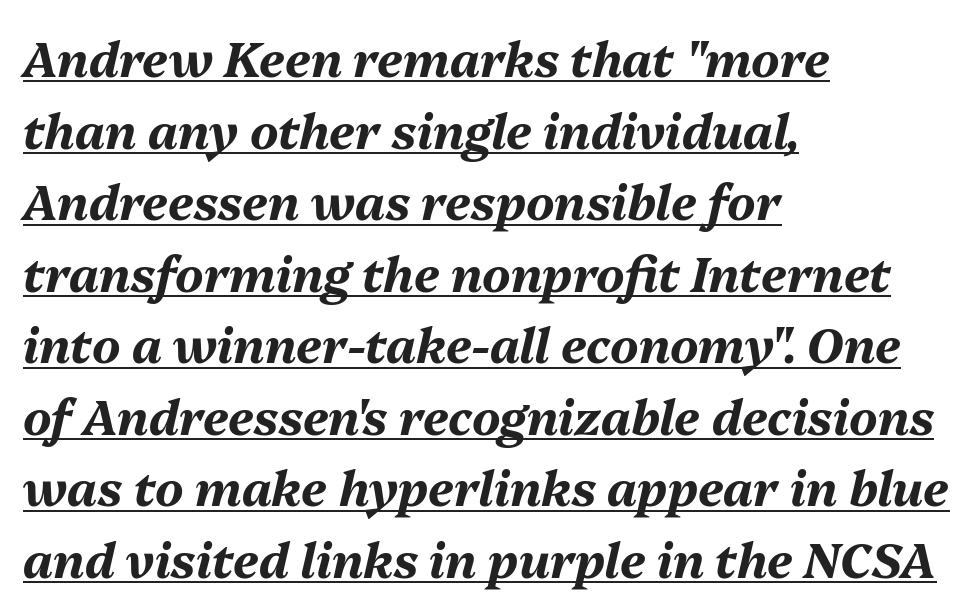
{"italic": "yes", "lean": "right", "slant_degrees": 13, "bold": "yes", "weight": "bold", "width": "normal", "stroke_contrast": "medium", "x_height": "medium", "monospaced": "no", "underline": "yes", "align": "left", "line_spacing": "normal", "line_spacing_ratio": 1.49, "letter_spacing": "normal", "letter_spacing_em": 0.0, "glyph_px": 48}
